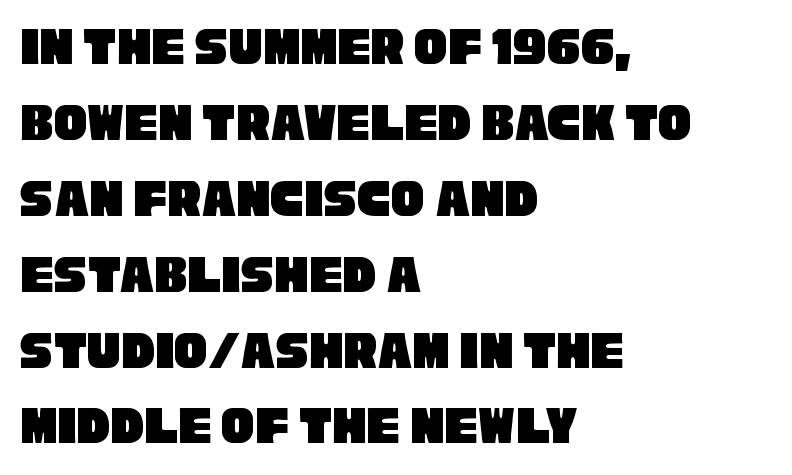
{"serif": "no", "width": "condensed", "stroke_contrast": "low", "x_height": "large", "monospaced": "no", "underline": "no", "align": "left", "line_spacing": "normal", "line_spacing_ratio": 1.38, "letter_spacing": "normal", "letter_spacing_em": 0.0, "glyph_px": 55}
